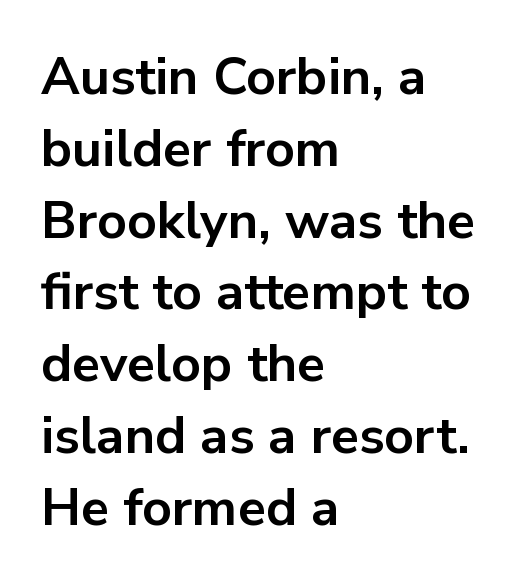
The image shows 52 px bold sans-serif type, upright; set left-aligned, normal line spacing (1.38x), normal letter spacing, not underlined; low stroke contrast and a medium x-height.
